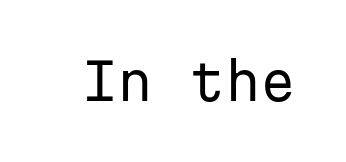
The image shows 51 px regular-weight sans-serif type, upright, monospaced; set normal letter spacing, not underlined; low stroke contrast and a medium x-height.
